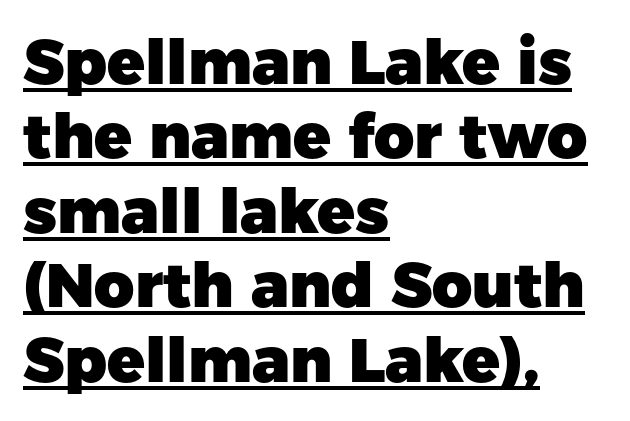
The typeface chosen for these lines omits serifs. In terms of letterspacing, this is plain default setting. Line beginnings align vertically; line endings do not. The face used here is proportionally spaced, like ordinary book or web type.
